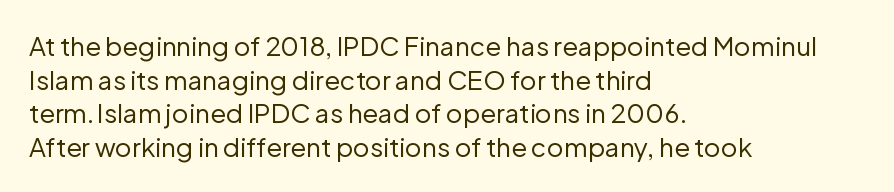
The image shows 26 px text type, upright; set left-aligned, normal line spacing (1.29x), normal letter spacing, not underlined.
